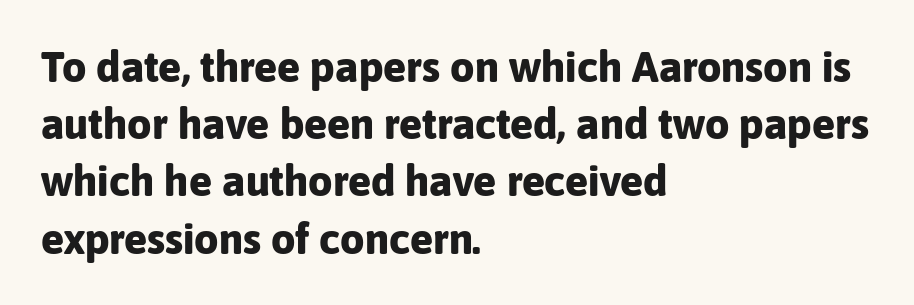
The image shows 43 px bold sans-serif type, upright; set left-aligned, normal line spacing (1.33x), normal letter spacing, not underlined; low stroke contrast and a medium x-height.
